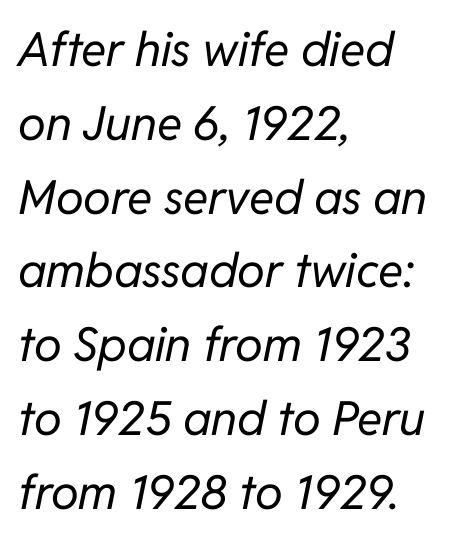
Q: Is the text bold? A: No.
Q: Is the text italic (slanted)? A: Yes, it leans right by about 11 degrees.
Q: Is the text underlined? A: No.
Q: How is the paragraph aligned? A: Left-aligned.
Q: Is the spacing between letters normal or unusually wide? A: Normal.
Q: Is the spacing between lines tight, normal or loose? A: Normal.
Q: Width (condensed, normal, or wide)? A: Normal.
Q: Stroke contrast? A: Low.
Q: x-height? A: Medium.
Q: Monospaced? A: No.
